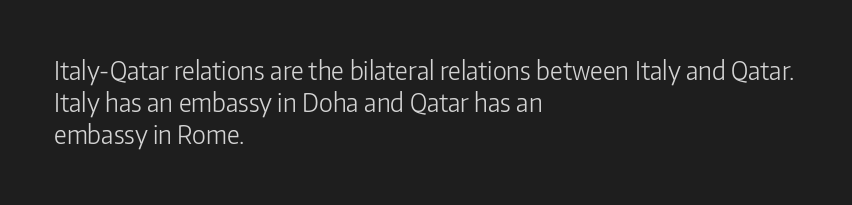
These lines keep a tight, regular rhythm from letter to letter. This sample is left-justified, so line endings fall wherever the words run out. The space between consecutive lines is moderate. Do the letters lean? They stand straight. The passage shown is not underscored anywhere. Stems and bowls with no extra thickness — not bold.
